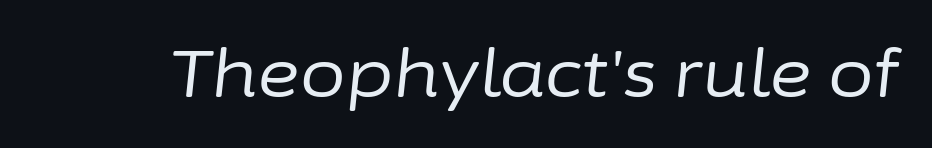
The image shows 66 px regular-weight type, italic (leaning right); set normal letter spacing, not underlined; low stroke contrast and a medium x-height.
